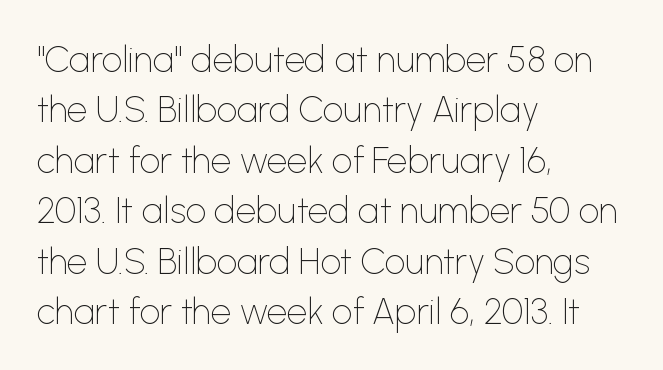
{"serif": "no", "italic": "no", "bold": "no", "weight": "thin", "width": "normal", "stroke_contrast": "low", "x_height": "medium", "monospaced": "no", "underline": "no", "align": "left", "line_spacing": "normal", "line_spacing_ratio": 1.4, "letter_spacing": "normal", "letter_spacing_em": 0.0, "glyph_px": 36}
